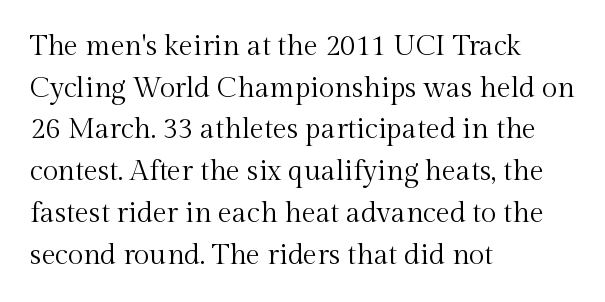
Q: Is the text bold? A: No.
Q: Is the text italic (slanted)? A: No, it is upright.
Q: Is the typeface a serif or a sans-serif typeface? A: Serif.
Q: Is the text underlined? A: No.
Q: How is the paragraph aligned? A: Left-aligned.
Q: Is the spacing between letters normal or unusually wide? A: Normal.
Q: Is the spacing between lines tight, normal or loose? A: Normal.
Q: Width (condensed, normal, or wide)? A: Normal.
Q: x-height? A: Medium.
Q: Monospaced? A: No.
